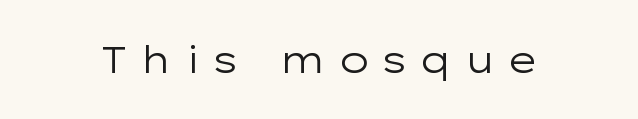
{"serif": "no", "italic": "no", "bold": "no", "weight": "regular", "width": "wide", "stroke_contrast": "low", "x_height": "medium", "monospaced": "no", "underline": "no", "letter_spacing": "wide", "letter_spacing_em": 0.3, "glyph_px": 37}
